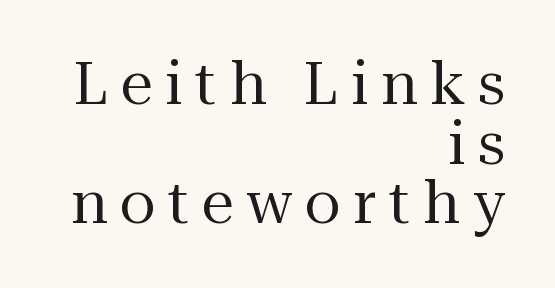
The image shows 59 px regular-weight serif type, upright; set right-aligned, tight line spacing (1.01x), unusually wide letter spacing (+0.21 em), not underlined; medium stroke contrast and a medium x-height.
